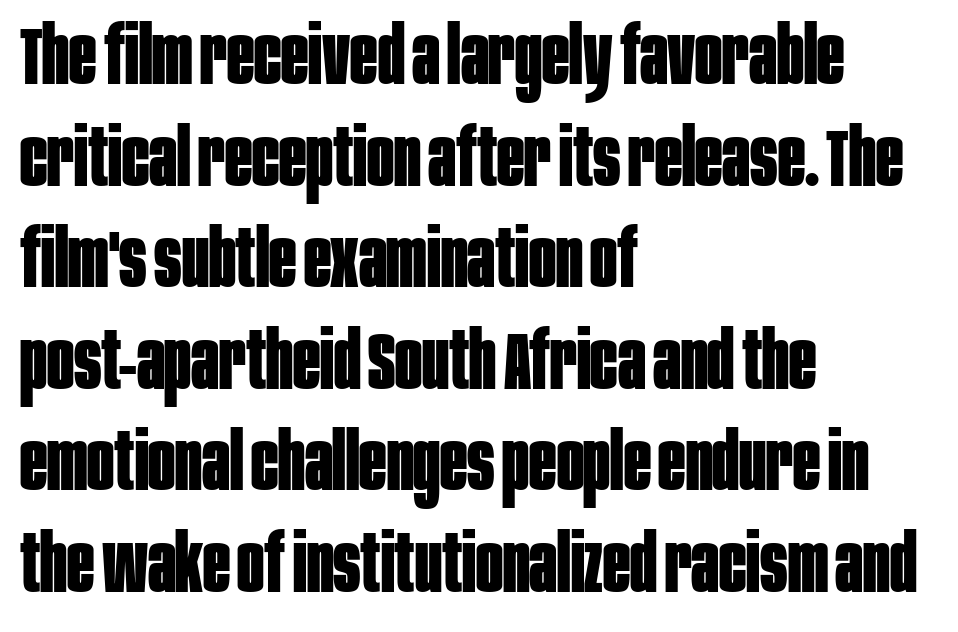
{"serif": "no", "italic": "no", "bold": "yes", "weight": "bold", "width": "condensed", "stroke_contrast": "low", "x_height": "large", "monospaced": "no", "underline": "no", "align": "left", "line_spacing": "normal", "line_spacing_ratio": 1.27, "letter_spacing": "normal", "letter_spacing_em": 0.0, "glyph_px": 80}
